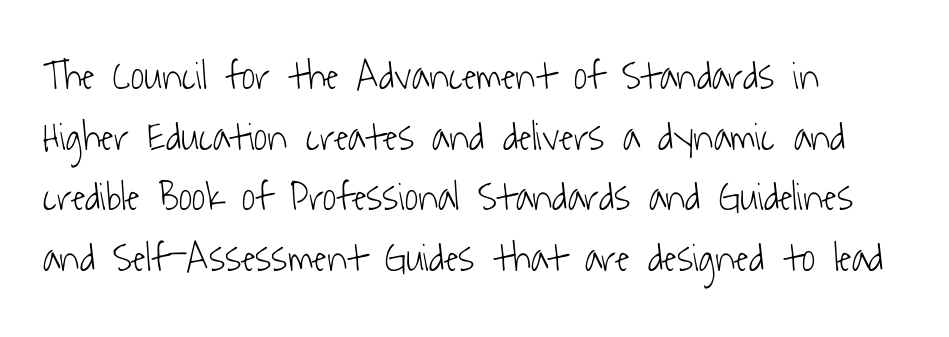
Q: Is the text bold? A: No.
Q: Is the typeface a serif or a sans-serif typeface? A: Sans-serif.
Q: Is the text underlined? A: No.
Q: How is the paragraph aligned? A: Left-aligned.
Q: Is the spacing between letters normal or unusually wide? A: Normal.
Q: Is the spacing between lines tight, normal or loose? A: Normal.
Q: Width (condensed, normal, or wide)? A: Condensed.
Q: Stroke contrast? A: Low.
Q: x-height? A: Medium.
Q: Monospaced? A: No.
